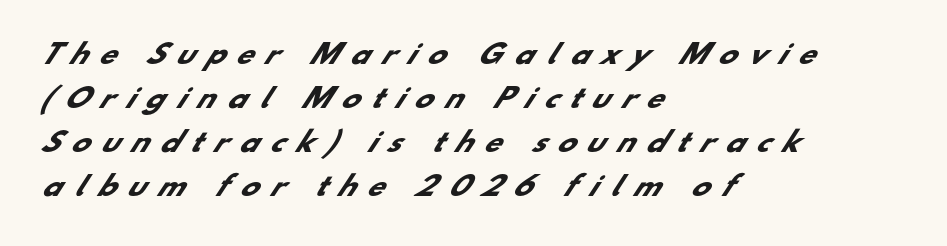
Q: Is the text bold? A: Yes.
Q: Is the text underlined? A: No.
Q: How is the paragraph aligned? A: Left-aligned.
Q: Is the spacing between letters normal or unusually wide? A: Unusually wide.
Q: Is the spacing between lines tight, normal or loose? A: Normal.
